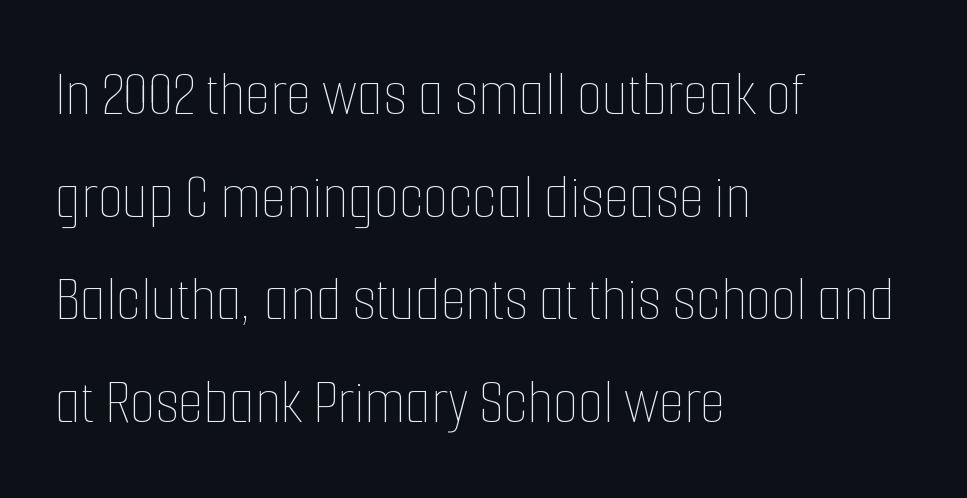
The image shows 65 px thin, condensed type, upright; set left-aligned, normal line spacing (1.58x), normal letter spacing, not underlined; low stroke contrast and a medium x-height.
